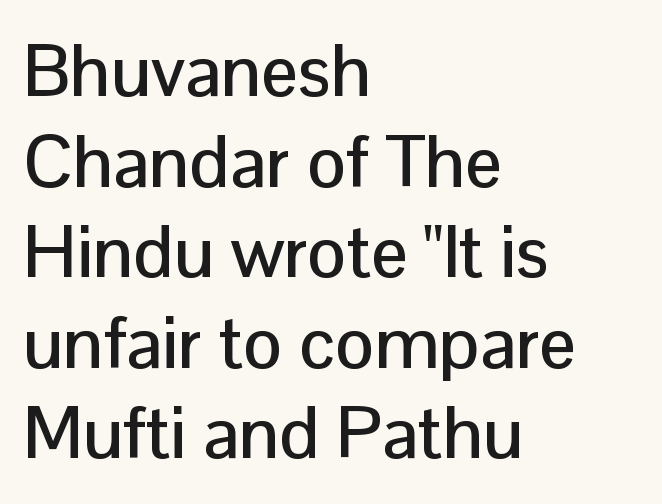
The image shows 73 px sans-serif type, upright; set left-aligned, line spacing 1.24x, normal letter spacing, not underlined; low stroke contrast and a medium x-height.
